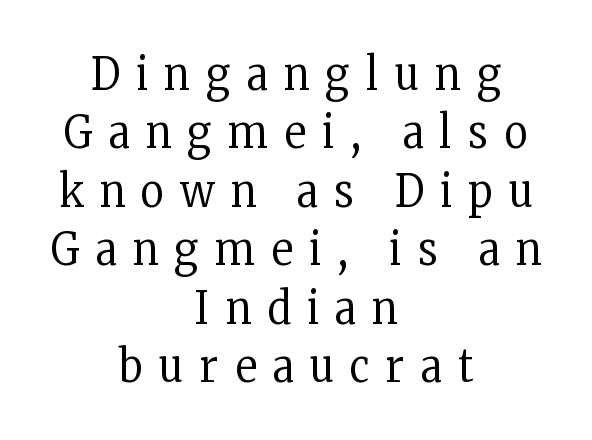
Q: Is the text bold? A: No.
Q: Is the text italic (slanted)? A: No, it is upright.
Q: Is the typeface a serif or a sans-serif typeface? A: Serif.
Q: Is the text underlined? A: No.
Q: How is the paragraph aligned? A: Centered.
Q: Is the spacing between letters normal or unusually wide? A: Unusually wide.
Q: Is the spacing between lines tight, normal or loose? A: Normal.
Q: Width (condensed, normal, or wide)? A: Condensed.
Q: Stroke contrast? A: Low.
Q: x-height? A: Medium.
Q: Monospaced? A: No.
